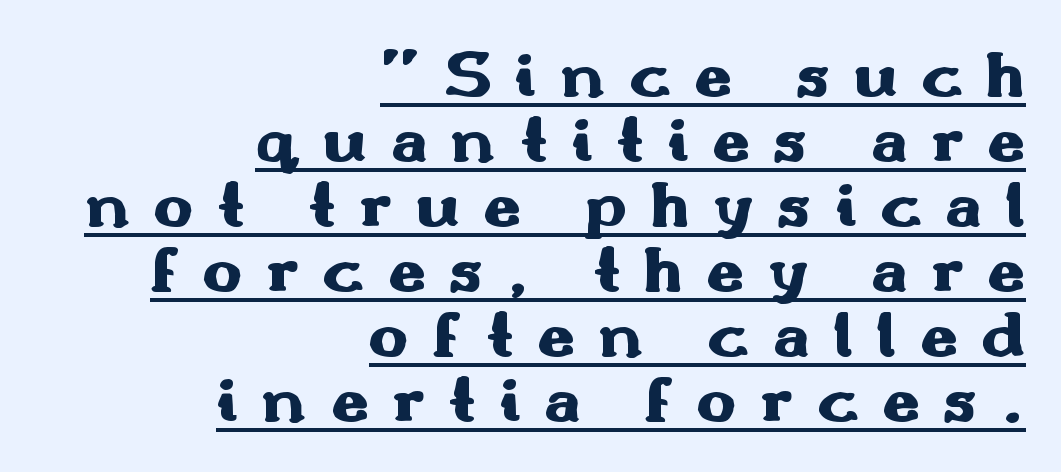
Varying glyph widths throughout — classic text-font behaviour. Casual observation: everything's shoved over to the right. Unlike a traditional serif, this face leaves its strokes unadorned. The gaps between neighbouring characters are conspicuously large.
